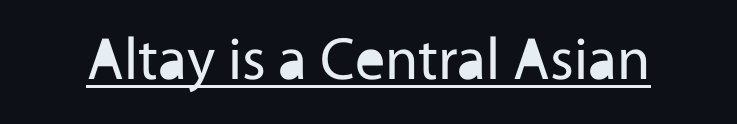
The image shows 60 px regular-weight sans-serif type, upright; set normal letter spacing, underlined; a medium x-height.
